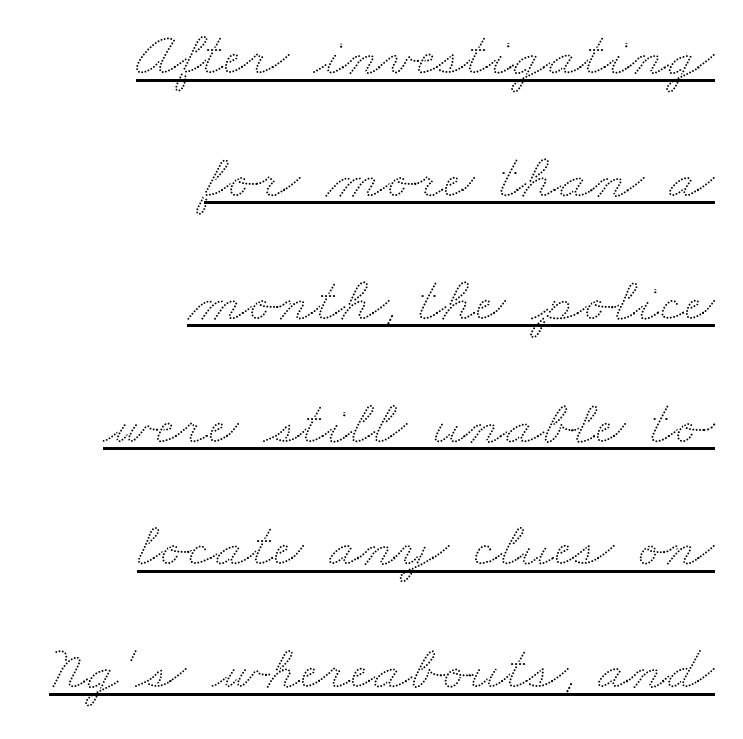
The image shows 65 px wide type; set right-aligned, line spacing 1.89x, normal letter spacing, underlined; low stroke contrast and a small x-height.
